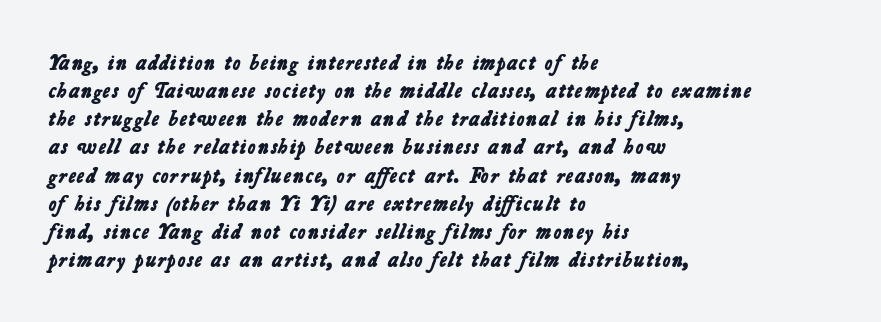
Horizontal bands of white between lines are of average thickness. The face used here is rendered with its standard letterfit. Caption: bold face, heavy strokes. Which margin do the lines hug? The left one — the right edge is uneven. A clean baseline with only descenders dipping below it.
